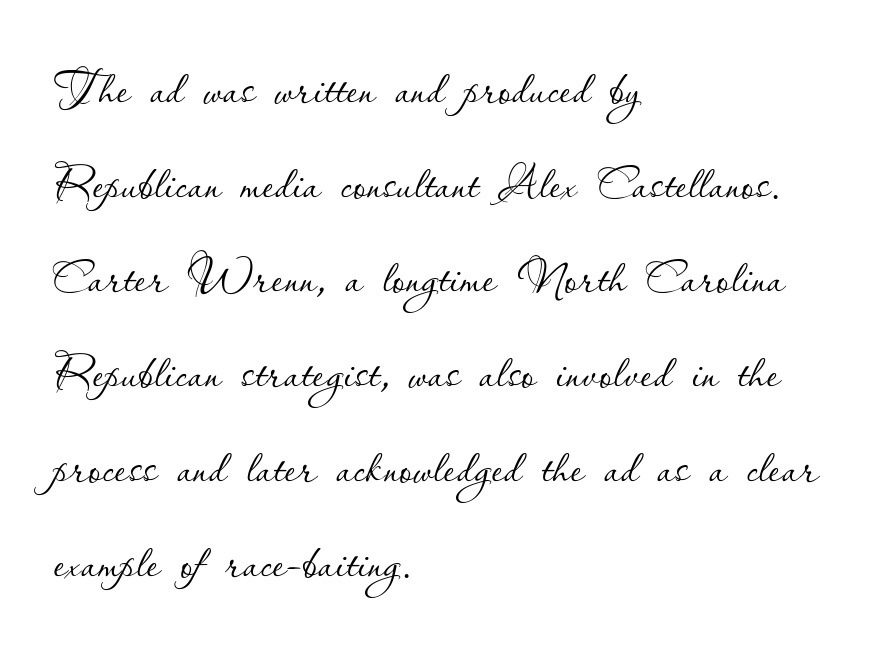
{"bold": "no", "weight": "thin", "width": "normal", "stroke_contrast": "low", "x_height": "small", "monospaced": "no", "underline": "no", "align": "left", "line_spacing": "normal", "line_spacing_ratio": 1.48, "letter_spacing": "normal", "letter_spacing_em": 0.0, "glyph_px": 64}
